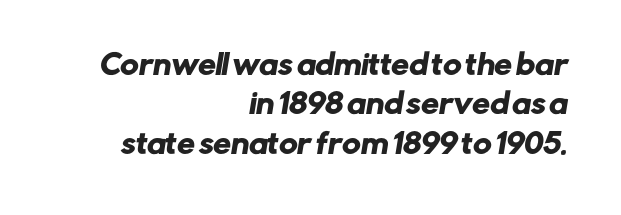
{"serif": "no", "width": "normal", "stroke_contrast": "low", "x_height": "medium", "monospaced": "no", "underline": "no", "align": "right", "line_spacing": "normal", "line_spacing_ratio": 1.41, "letter_spacing": "normal", "letter_spacing_em": 0.0, "glyph_px": 28}
